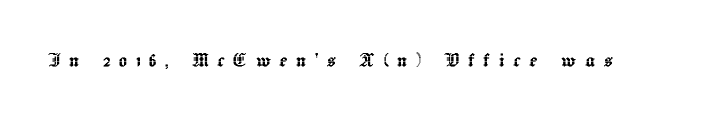
{"italic": "no", "underline": "no", "letter_spacing": "wide", "letter_spacing_em": 0.36, "glyph_px": 24}
